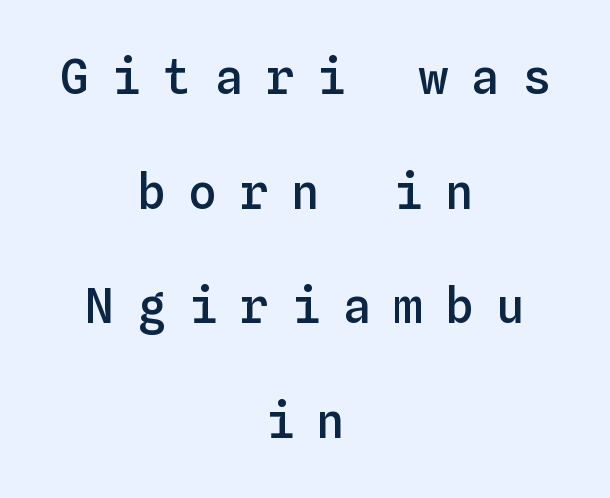
The rendering uses typewriter-style spacing with identical character cells. Observe the wide spacing: letters keep a clear distance from each other. This is the regular roman posture of the typeface. Plain, unruled lines of type.
